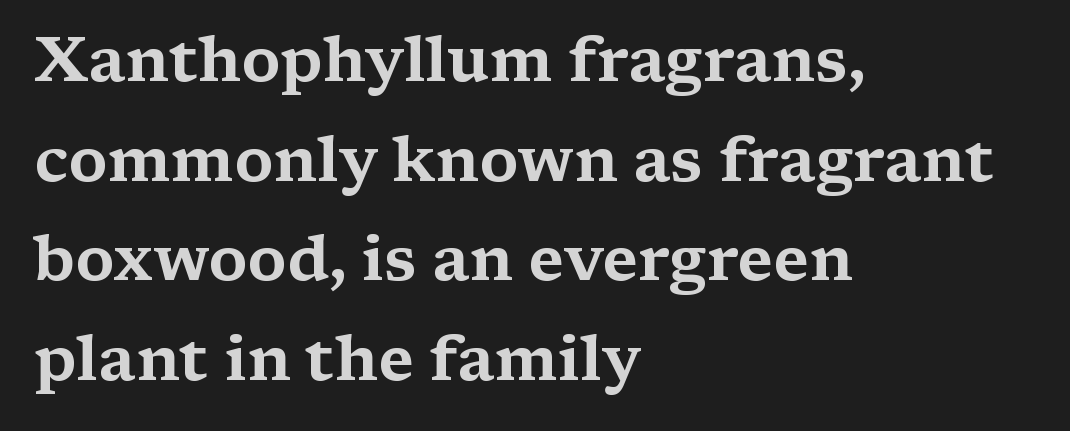
In CSS terms this would be text-align: left. Caption: standard tracking, unaltered. Each row of text sits above clean, open space. The lettering holds an erect, upright posture throughout.
